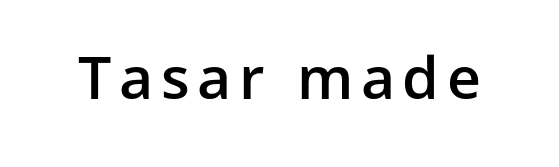
{"serif": "no", "italic": "no", "bold": "semi", "weight": "semibold", "width": "normal", "stroke_contrast": "low", "x_height": "medium", "monospaced": "no", "underline": "no", "glyph_px": 59}
